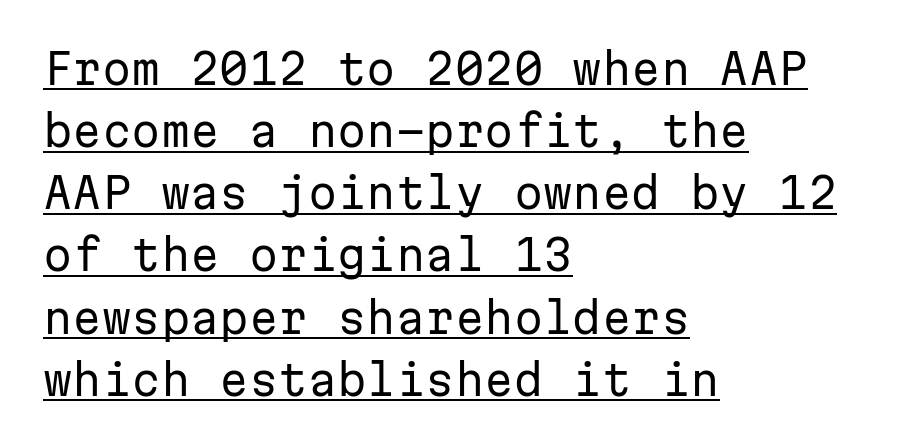
{"serif": "no", "italic": "no", "bold": "no", "weight": "regular", "width": "normal", "stroke_contrast": "low", "x_height": "medium", "monospaced": "yes", "underline": "yes", "align": "left", "line_spacing": "normal", "line_spacing_ratio": 1.48, "letter_spacing": "normal", "letter_spacing_em": 0.0, "glyph_px": 42}
